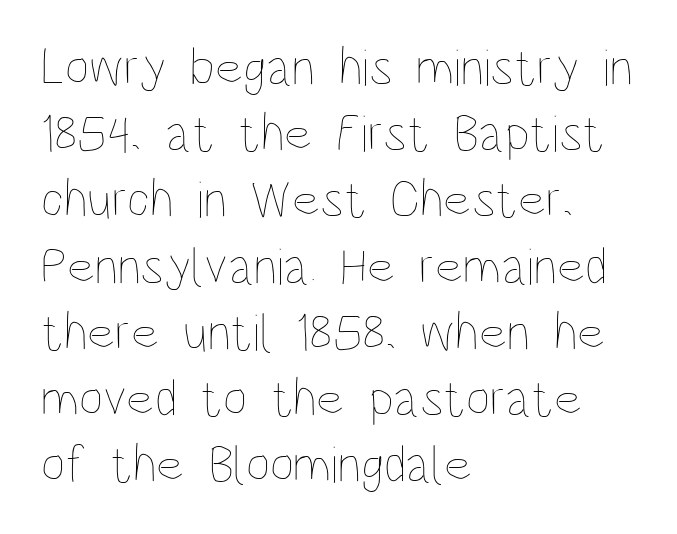
Q: Is the text bold? A: No.
Q: Is the text italic (slanted)? A: No, it is upright.
Q: Is the text underlined? A: No.
Q: How is the paragraph aligned? A: Left-aligned.
Q: Is the spacing between letters normal or unusually wide? A: Normal.
Q: Is the spacing between lines tight, normal or loose? A: Normal.
Q: Width (condensed, normal, or wide)? A: Condensed.
Q: Stroke contrast? A: Low.
Q: x-height? A: Large.
Q: Monospaced? A: No.
